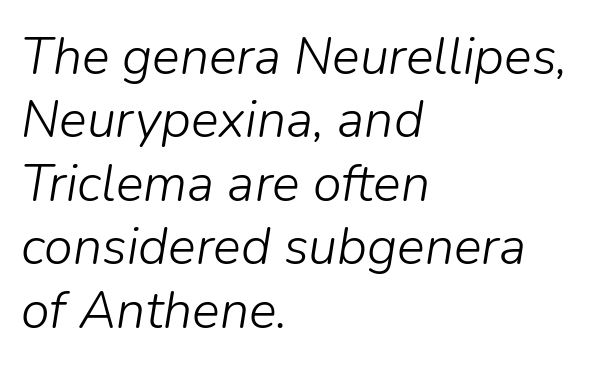
The image shows 52 px light type, italic (leaning right); set left-aligned, line spacing 1.22x, normal letter spacing, not underlined; low stroke contrast and a medium x-height.
